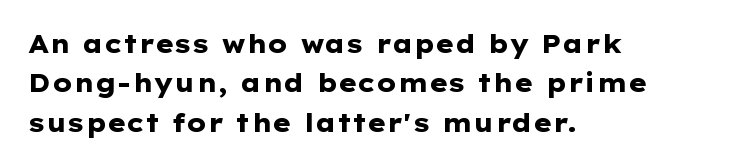
The image shows 25 px bold type, upright; set left-aligned, normal line spacing (1.58x), normal letter spacing, not underlined.
